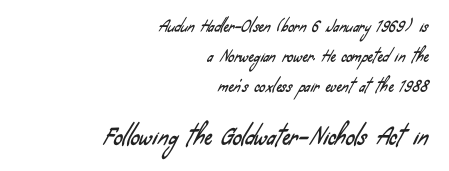
The passage is arranged like a letterhead date or caption credit — flush right. Rule under the text: the space is simply empty. Size contrast runs from small at the top to large at the bottom. Rows of type keep a wide berth in the vertical direction. Nobody touched the tracking dial on this one.
